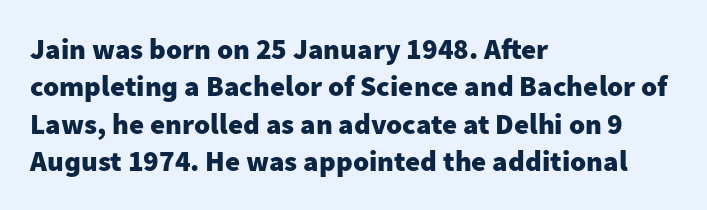
This rendering leaves character spacing at its baseline value. Posture: vertical. A typesetter would call this proportional, since set widths differ per character. These lines stack with their left ends in a neat column. Only glyphs here, with clear space below each row. A typesetter would label this face a sans.
